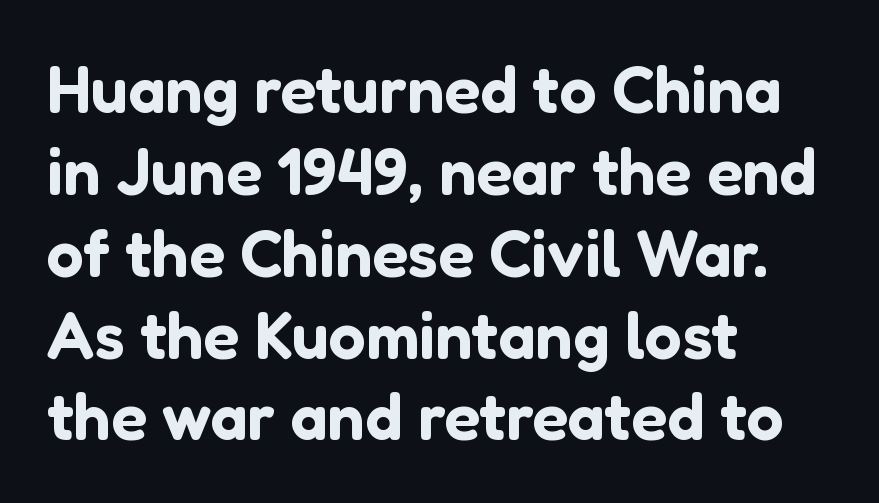
The lines in this sample share a left origin and differ only in where they stop. In terms of letterspacing, this is plain default setting. Vertical strokes here are truly vertical. Lines of text with bare space underneath. Is this a fixed-width face? No — the glyphs have proportional, varying widths.
